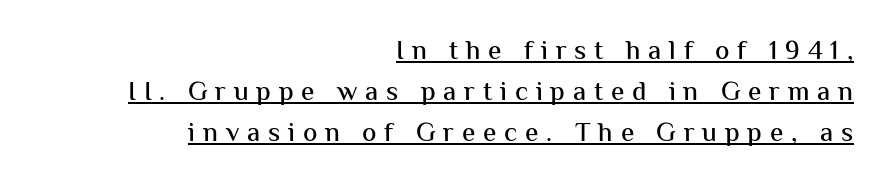
{"italic": "no", "underline": "yes", "align": "right", "line_spacing": "normal", "line_spacing_ratio": 1.51, "letter_spacing": "wide", "letter_spacing_em": 0.29, "glyph_px": 27}
